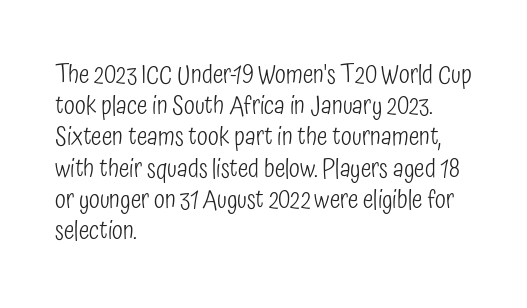
{"italic": "no", "bold": "no", "underline": "no", "align": "left", "line_spacing": "normal", "line_spacing_ratio": 1.25, "letter_spacing": "normal", "letter_spacing_em": 0.0, "glyph_px": 25}
